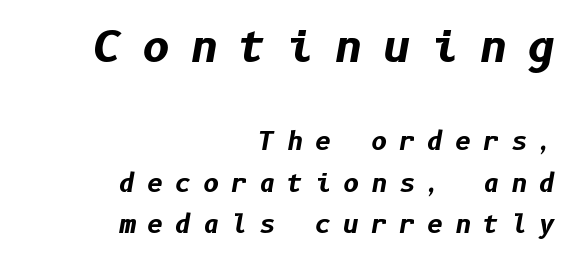
The image shows 43 px bold type, italic (leaning right); set right-aligned, normal line spacing (1.65x), unusually wide letter spacing (+0.47 em), not underlined; the first (top) block is 1.72x larger; low stroke contrast and a medium x-height.
